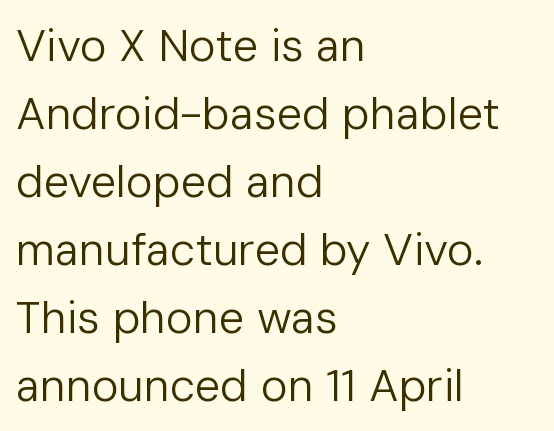
The image shows 45 px regular-weight sans-serif type, upright; set left-aligned, normal line spacing (1.51x), normal letter spacing, not underlined; low stroke contrast and a medium x-height.
